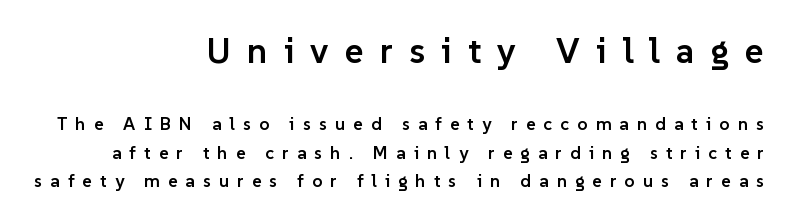
Q: Is the text bold? A: Semi-bold.
Q: Is the text italic (slanted)? A: No, it is upright.
Q: Is the typeface a serif or a sans-serif typeface? A: Sans-serif.
Q: Is the text underlined? A: No.
Q: How is the paragraph aligned? A: Right-aligned.
Q: Is the spacing between letters normal or unusually wide? A: Unusually wide.
Q: Is the spacing between lines tight, normal or loose? A: Normal.
Q: Which block of text is set in a larger size, the first (top) or the second (bottom)? A: The first (top) one.
Q: Width (condensed, normal, or wide)? A: Normal.
Q: Stroke contrast? A: Low.
Q: x-height? A: Medium.
Q: Monospaced? A: No.
